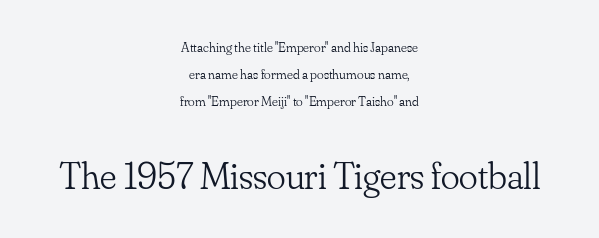
Quick note: underline off. Looks like regular typesetting: each glyph gets only the width it needs. Does the bottom block carry the larger type? Yes, it does. The rendering keeps characters at their native spacing.
